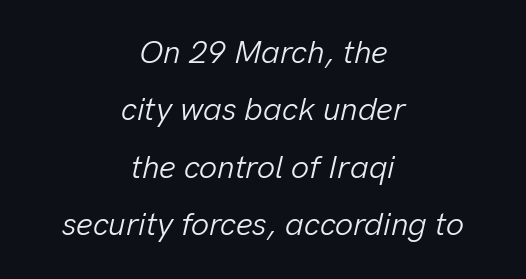
The image shows 32 px light type, italic (leaning right); set centered, line spacing 1.79x, normal letter spacing, not underlined; low stroke contrast and a medium x-height.
